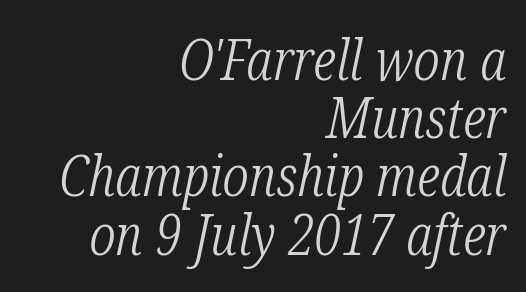
The image shows 56 px light, condensed serif type, italic (leaning right); set right-aligned, tight line spacing (1.04x), normal letter spacing, not underlined; low stroke contrast and a medium x-height.
